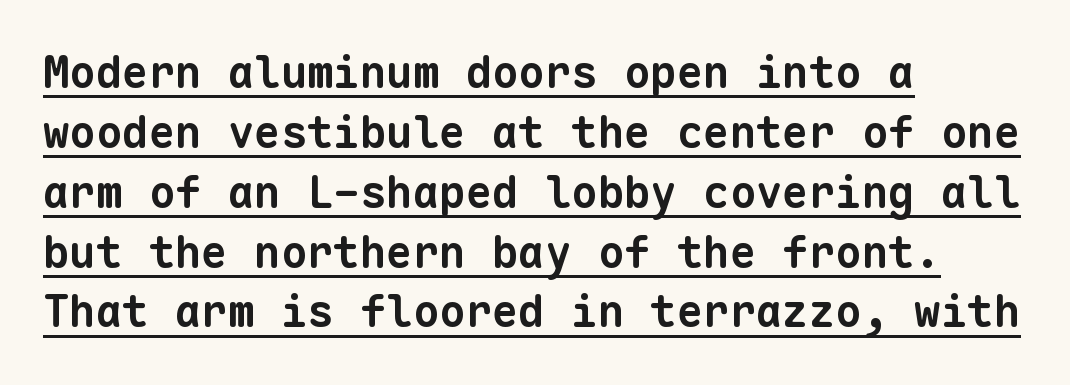
The image shows 44 px bold sans-serif type, monospaced; set left-aligned, normal line spacing (1.36x), normal letter spacing, underlined; low stroke contrast and a medium x-height.
